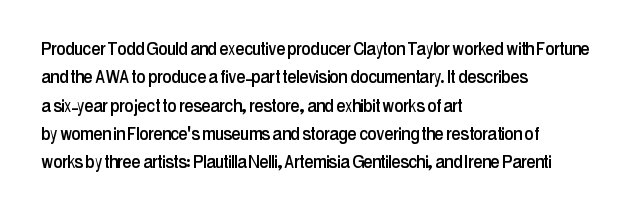
The image shows 21 px text type, upright; set left-aligned, normal line spacing (1.35x), normal letter spacing, not underlined.
